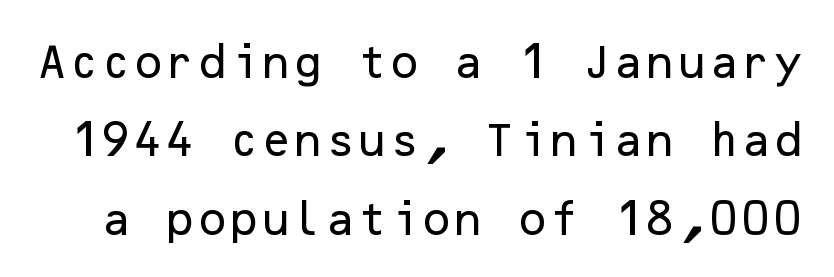
Q: Is the text italic (slanted)? A: No, it is upright.
Q: Is the typeface a serif or a sans-serif typeface? A: Sans-serif.
Q: Is the text underlined? A: No.
Q: Is the spacing between letters normal or unusually wide? A: Normal.
Q: Is the spacing between lines tight, normal or loose? A: Loose.
Q: Width (condensed, normal, or wide)? A: Normal.
Q: Stroke contrast? A: Low.
Q: x-height? A: Medium.
